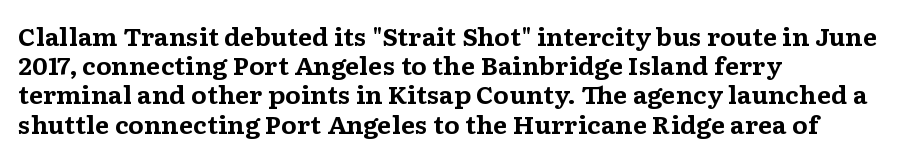
Q: Is the text bold? A: Yes.
Q: Is the text italic (slanted)? A: No, it is upright.
Q: Is the text underlined? A: No.
Q: How is the paragraph aligned? A: Left-aligned.
Q: Is the spacing between letters normal or unusually wide? A: Normal.
Q: Is the spacing between lines tight, normal or loose? A: Normal.
